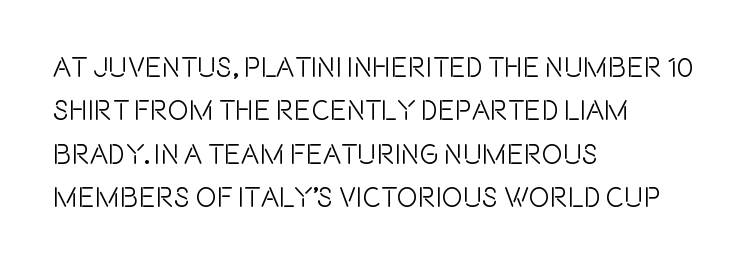
{"serif": "no", "italic": "no", "width": "condensed", "x_height": "large", "monospaced": "no", "underline": "no", "align": "left", "line_spacing": "normal", "line_spacing_ratio": 1.55, "letter_spacing": "normal", "letter_spacing_em": 0.0, "glyph_px": 28}
